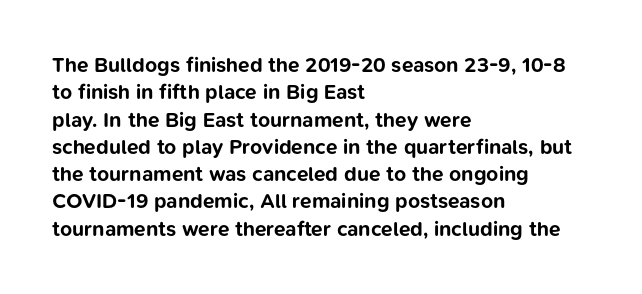
The image shows 21 px bold type, upright; set left-aligned, normal line spacing (1.3x), normal letter spacing, not underlined.
